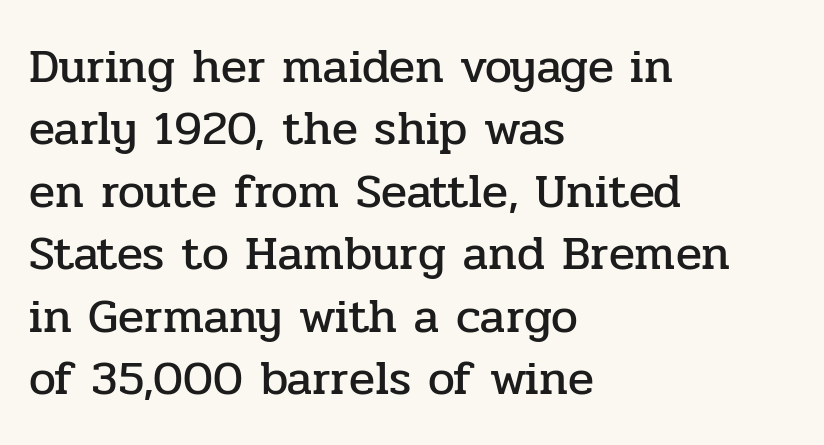
The image shows 48 px serif type, upright; set left-aligned, normal line spacing (1.3x), normal letter spacing, not underlined; low stroke contrast and a medium x-height.
